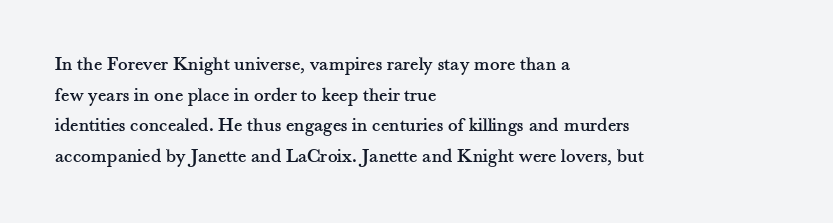
Posture: upright roman. Where is the straight margin? On the left. The passage shown stacks its lines at a standard gap. The passage shown is not underscored anywhere. The tracking reads as untouched default to a designer's eye.
